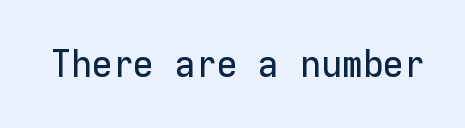
Q: Is the text italic (slanted)? A: No, it is upright.
Q: Is the typeface a serif or a sans-serif typeface? A: Sans-serif.
Q: Is the text underlined? A: No.
Q: Is the spacing between letters normal or unusually wide? A: Normal.
Q: Width (condensed, normal, or wide)? A: Normal.
Q: Stroke contrast? A: Low.
Q: x-height? A: Medium.
Q: Monospaced? A: Yes.
